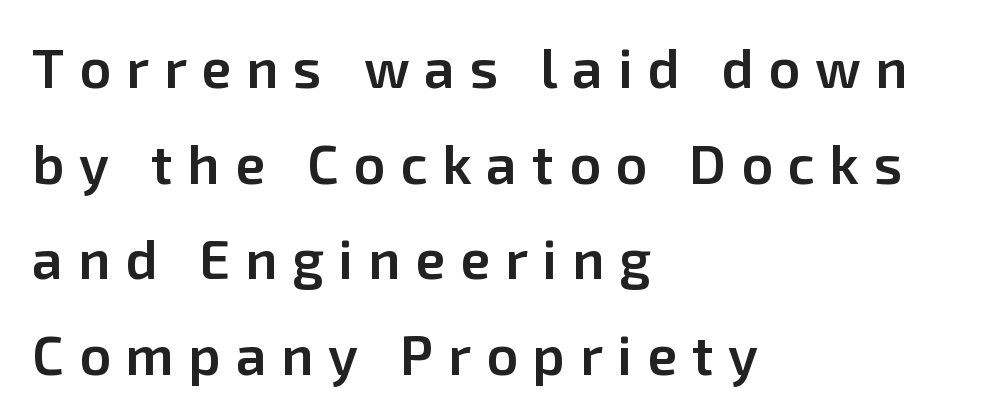
Stroke thickness is moderately raised; the sample reads as semibold. Notice how the passage keeps a crisp vertical edge on the left only. Descenders hang freely into open space. The letters stand upright; this is a roman face. The letters advance in unequal steps, a hallmark of proportional type. A sans-serif font was chosen for this passage.
